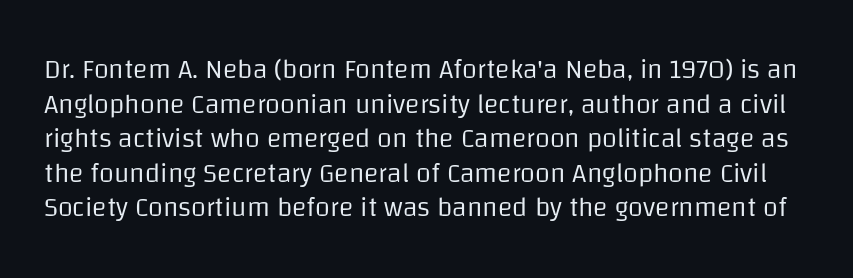
{"italic": "no", "bold": "no", "underline": "no", "line_spacing": "normal", "line_spacing_ratio": 1.28, "letter_spacing": "normal", "letter_spacing_em": 0.0, "glyph_px": 27}
